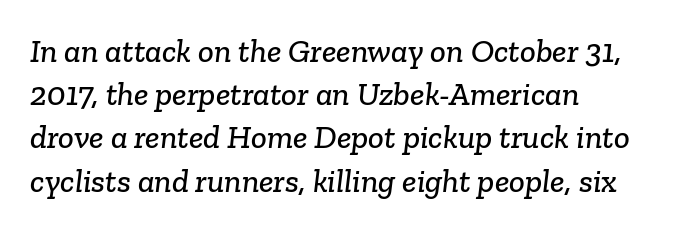
Q: Is the typeface a serif or a sans-serif typeface? A: Serif.
Q: Is the text underlined? A: No.
Q: How is the paragraph aligned? A: Left-aligned.
Q: Is the spacing between letters normal or unusually wide? A: Normal.
Q: Is the spacing between lines tight, normal or loose? A: Normal.
Q: Width (condensed, normal, or wide)? A: Normal.
Q: Stroke contrast? A: Low.
Q: x-height? A: Medium.
Q: Monospaced? A: No.
